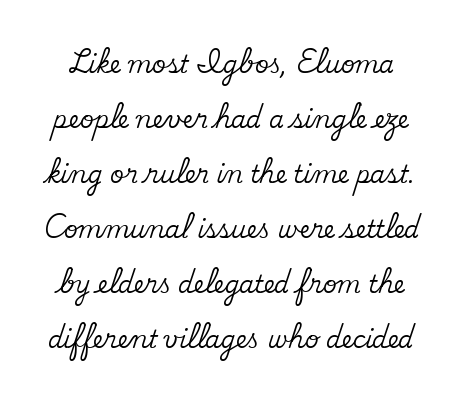
{"underline": "no", "line_spacing": "loose", "line_spacing_ratio": 2.29, "letter_spacing": "normal", "letter_spacing_em": 0.0, "glyph_px": 24}
